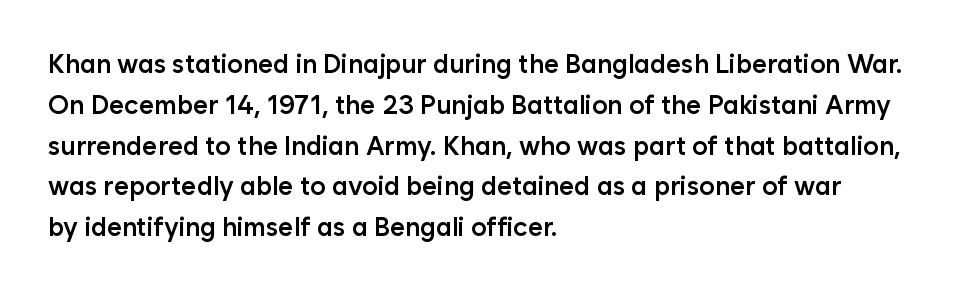
Caption: semibold face, moderately heavy strokes. Students, observe: this is what conventionally led text looks like. Quick note: not italic, upright. A bare baseline throughout the passage.
